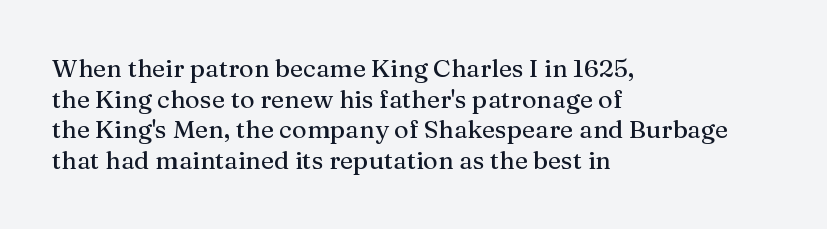
Which margin do the lines hug? The left one — the right edge is uneven. Bare-footed words on every line. Here the glyphs are tracked normally, forming tight word shapes. Does the lettering tilt? It doesn't — this is upright.
